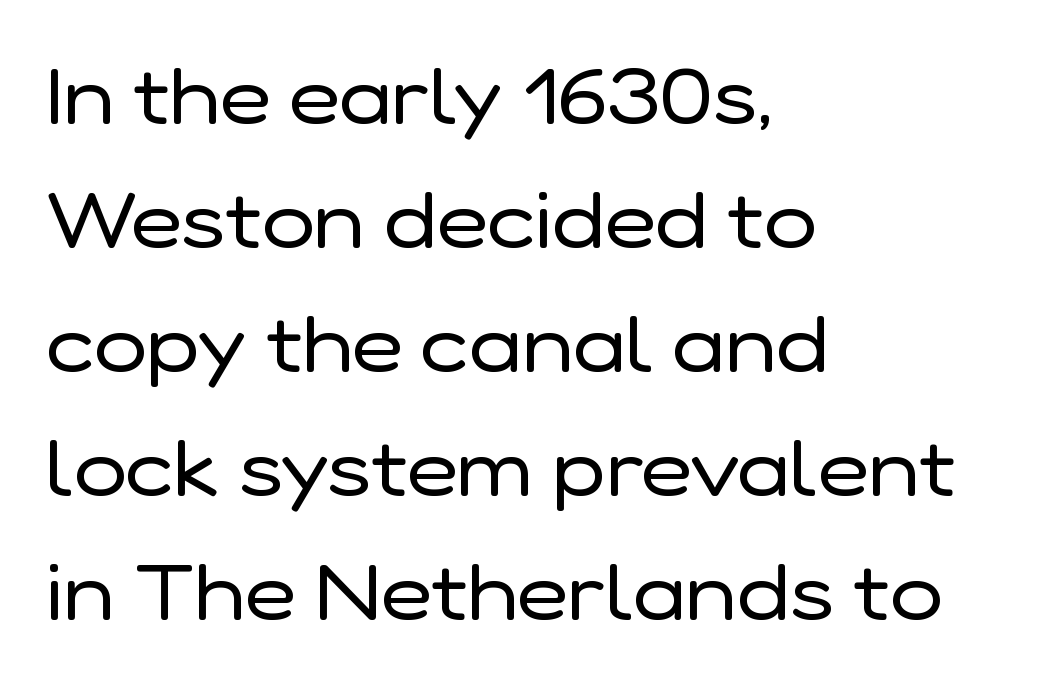
The image shows 79 px regular-weight sans-serif type, upright; set left-aligned, normal line spacing (1.57x), normal letter spacing, not underlined; low stroke contrast and a medium x-height.
